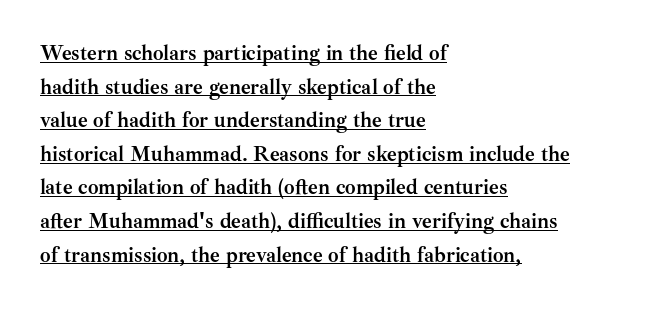
{"italic": "no", "bold": "yes", "underline": "yes", "align": "left", "line_spacing": "normal", "line_spacing_ratio": 1.6, "letter_spacing": "normal", "letter_spacing_em": 0.0, "glyph_px": 21}
